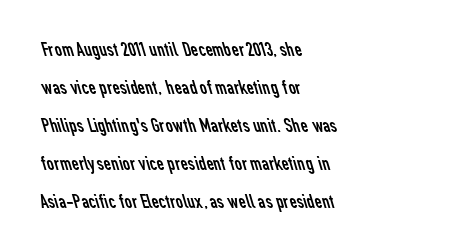
{"bold": "no", "underline": "no", "align": "left", "line_spacing": "loose", "line_spacing_ratio": 1.9, "letter_spacing": "normal", "letter_spacing_em": 0.0, "glyph_px": 20}
